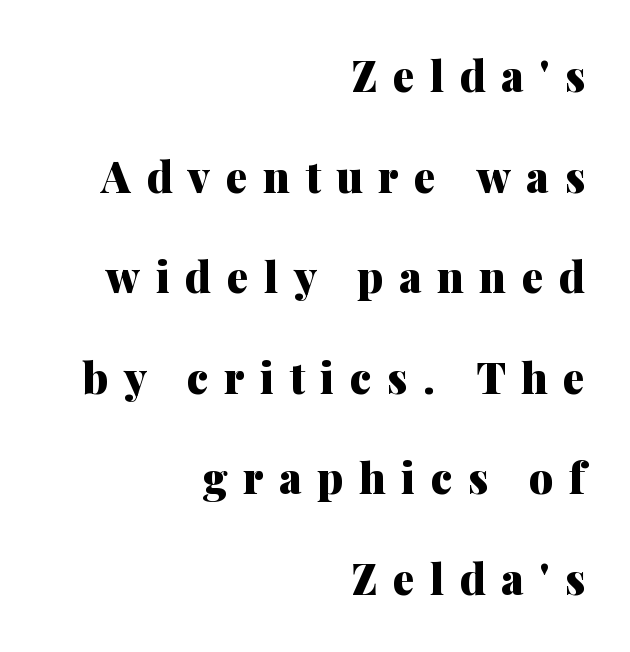
Q: Is the text bold? A: Yes.
Q: Is the text italic (slanted)? A: No, it is upright.
Q: Is the typeface a serif or a sans-serif typeface? A: Serif.
Q: Is the text underlined? A: No.
Q: How is the paragraph aligned? A: Right-aligned.
Q: Is the spacing between letters normal or unusually wide? A: Unusually wide.
Q: Is the spacing between lines tight, normal or loose? A: Loose.
Q: Width (condensed, normal, or wide)? A: Normal.
Q: Stroke contrast? A: Medium.
Q: x-height? A: Medium.
Q: Monospaced? A: No.
